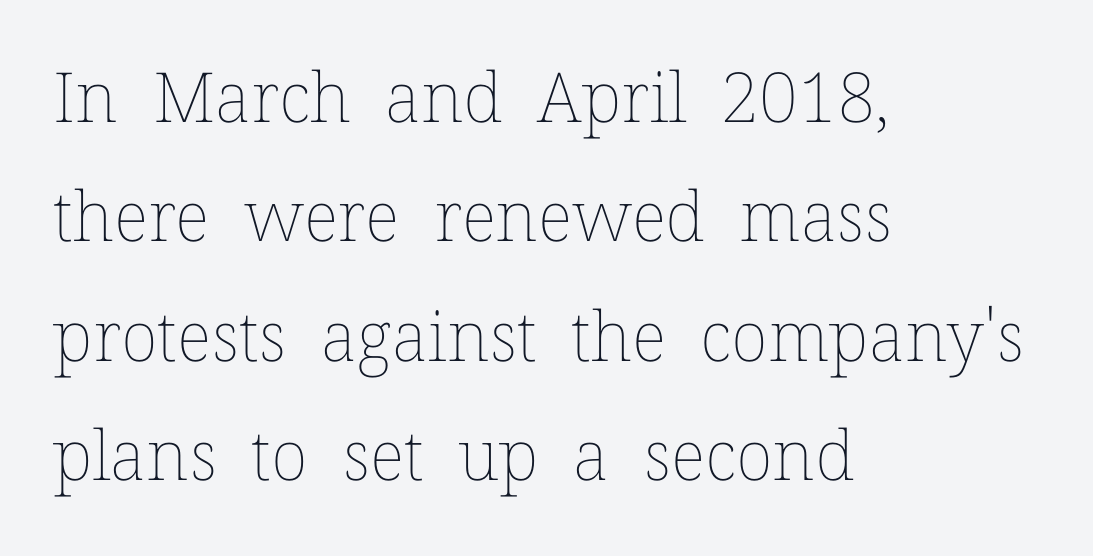
{"italic": "no", "bold": "no", "weight": "thin", "width": "normal", "stroke_contrast": "low", "x_height": "medium", "monospaced": "no", "underline": "no", "align": "left", "line_spacing_ratio": 1.73, "letter_spacing": "normal", "letter_spacing_em": 0.0, "glyph_px": 69}
